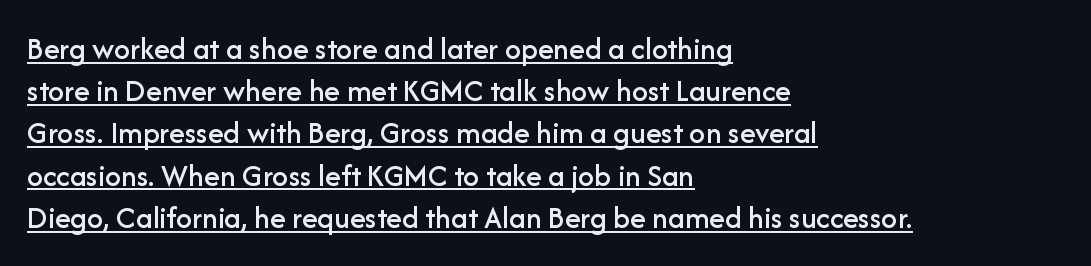
The image shows 32 px sans-serif type, upright; set left-aligned, normal line spacing (1.32x), normal letter spacing, underlined; low stroke contrast and a medium x-height.
